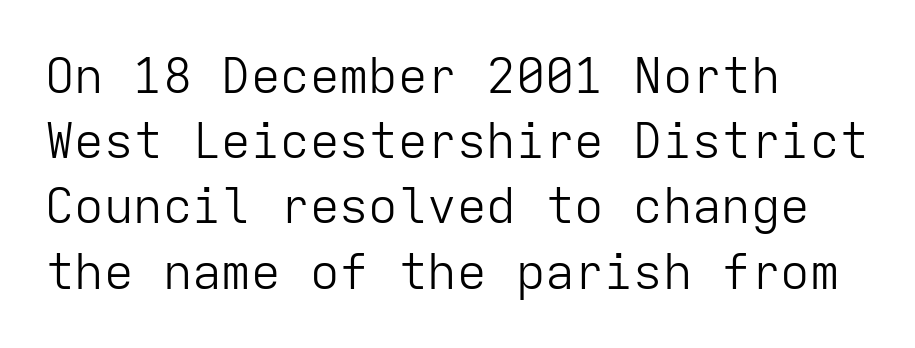
{"serif": "no", "italic": "no", "bold": "no", "weight": "light", "width": "normal", "stroke_contrast": "low", "x_height": "medium", "monospaced": "yes", "underline": "no", "align": "left", "line_spacing": "normal", "line_spacing_ratio": 1.33, "letter_spacing": "normal", "letter_spacing_em": 0.0, "glyph_px": 49}
